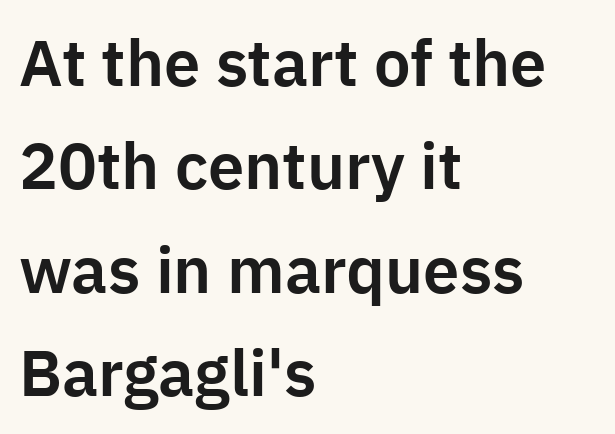
How are the letters spaced? Ordinarily, with no added tracking. Think of a printed novel: that variable character pitch is what you see here. Each row of text sits above clean, open space. The typeface chosen for these lines omits serifs. A classic flush-left, rag-right setting is used for this passage.
